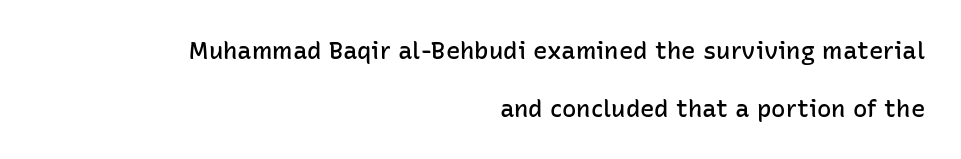
Q: Is the text bold? A: Semi-bold.
Q: Is the text italic (slanted)? A: No, it is upright.
Q: Is the text underlined? A: No.
Q: How is the paragraph aligned? A: Right-aligned.
Q: Is the spacing between letters normal or unusually wide? A: Normal.
Q: Is the spacing between lines tight, normal or loose? A: Loose.
